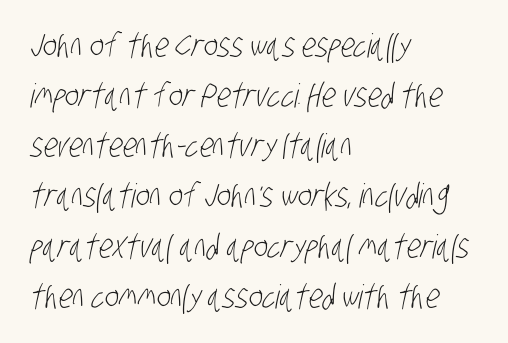
{"serif": "no", "bold": "no", "weight": "light", "width": "condensed", "stroke_contrast": "low", "x_height": "large", "monospaced": "no", "underline": "no", "align": "left", "line_spacing": "normal", "line_spacing_ratio": 1.52, "letter_spacing": "normal", "letter_spacing_em": 0.0, "glyph_px": 33}
